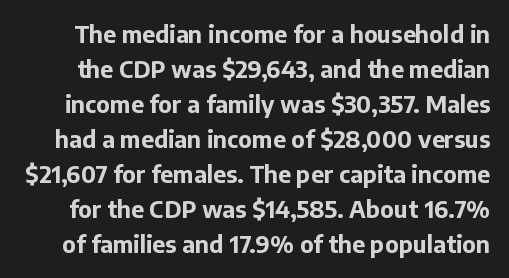
Q: Is the text bold? A: Yes.
Q: Is the text italic (slanted)? A: No, it is upright.
Q: Is the text underlined? A: No.
Q: Is the spacing between letters normal or unusually wide? A: Normal.
Q: Is the spacing between lines tight, normal or loose? A: Normal.
